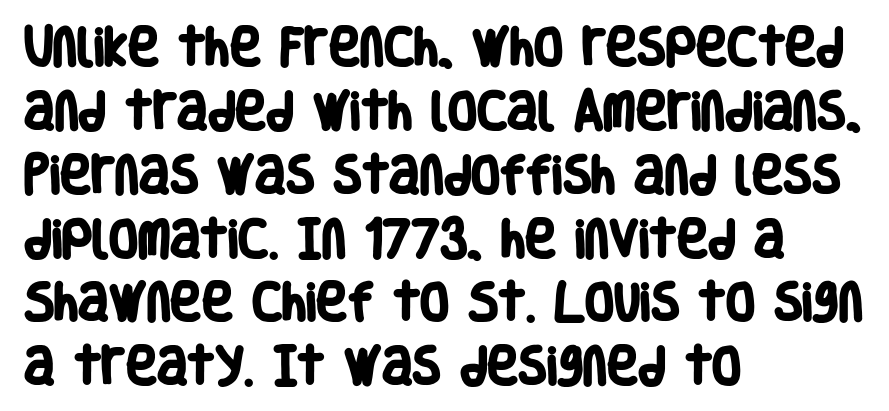
{"serif": "no", "bold": "yes", "weight": "heavy", "width": "condensed", "stroke_contrast": "low", "x_height": "large", "monospaced": "no", "underline": "no", "align": "left", "line_spacing": "normal", "line_spacing_ratio": 1.52, "letter_spacing": "normal", "letter_spacing_em": 0.0, "glyph_px": 42}
